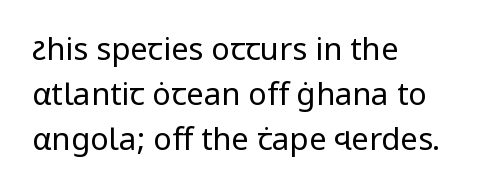
Casual observation: everything's shoved over to the left. The line texture is even and compact thanks to regular tracking. A bare baseline throughout the passage. Each letter's strokes conclude bluntly, with no projecting serifs. The letters advance in unequal steps, a hallmark of proportional type. Is the stroke heavy? The answer is a plain regular-or-lighter.
